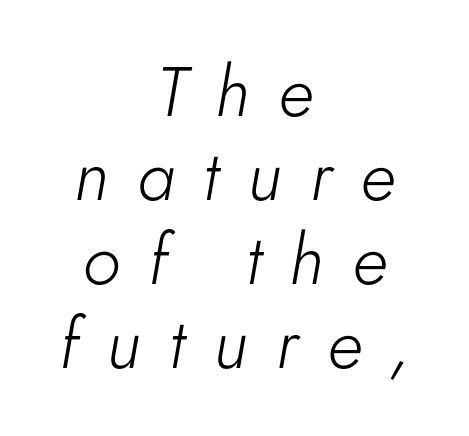
The image shows 70 px light type, italic (leaning right); set centered, line spacing 1.2x, unusually wide letter spacing (+0.41 em), not underlined; low stroke contrast and a small x-height.
